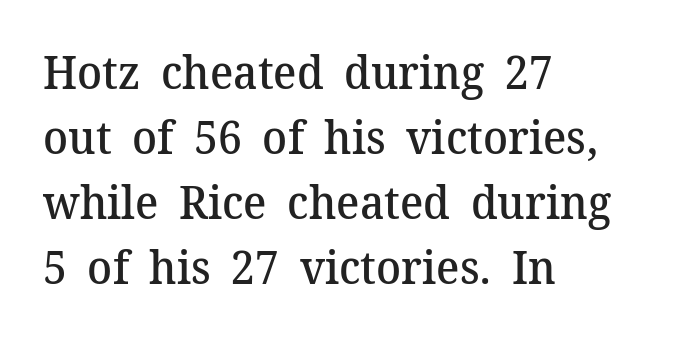
Q: Is the text bold? A: Semi-bold.
Q: Is the text italic (slanted)? A: No, it is upright.
Q: Is the typeface a serif or a sans-serif typeface? A: Serif.
Q: Is the text underlined? A: No.
Q: How is the paragraph aligned? A: Left-aligned.
Q: Is the spacing between letters normal or unusually wide? A: Normal.
Q: Is the spacing between lines tight, normal or loose? A: Normal.
Q: Width (condensed, normal, or wide)? A: Normal.
Q: Stroke contrast? A: Medium.
Q: x-height? A: Medium.
Q: Monospaced? A: No.
